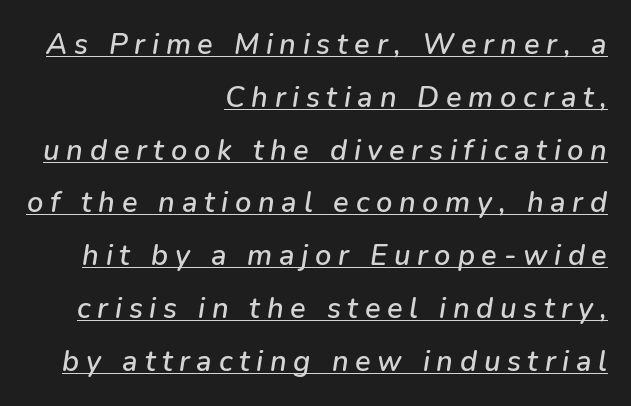
{"italic": "yes", "lean": "right", "slant_degrees": 9, "width": "normal", "stroke_contrast": "low", "x_height": "medium", "monospaced": "no", "underline": "yes", "align": "right", "line_spacing_ratio": 1.82, "letter_spacing": "wide", "letter_spacing_em": 0.23, "glyph_px": 29}
